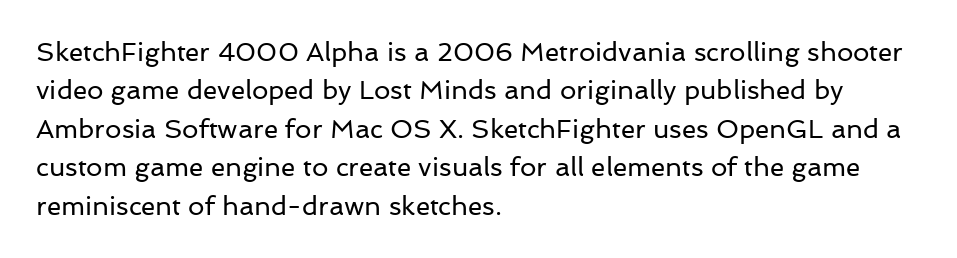
The image shows 26 px text type, upright; set left-aligned, normal line spacing (1.48x), normal letter spacing, not underlined.
